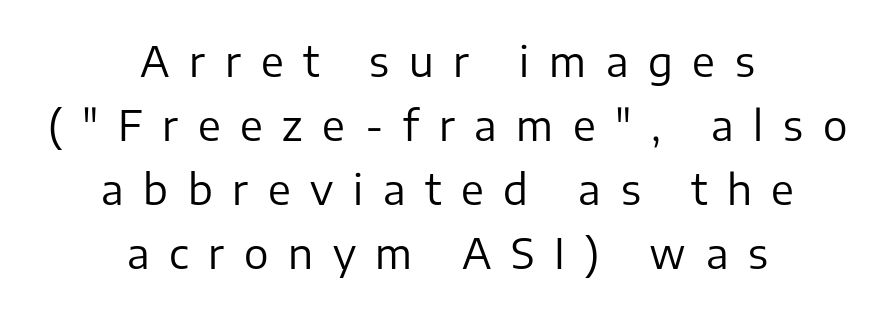
Style check: upright. Vertical stems look standard width or narrower in stroke. Vertically, the passage feels balanced, rows spaced as you'd expect. Someone cranked the tracking dial way up on this one.
